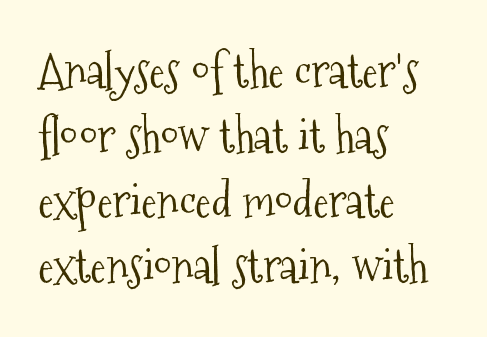
No italicization has been applied; the sample stays upright. No extra tracking has been applied to these lines. These lines sit exactly where default settings would place them. Decoration check: the copy has no underline. The type family on display is of the serif kind. Weight: not bold — regular or lighter.
